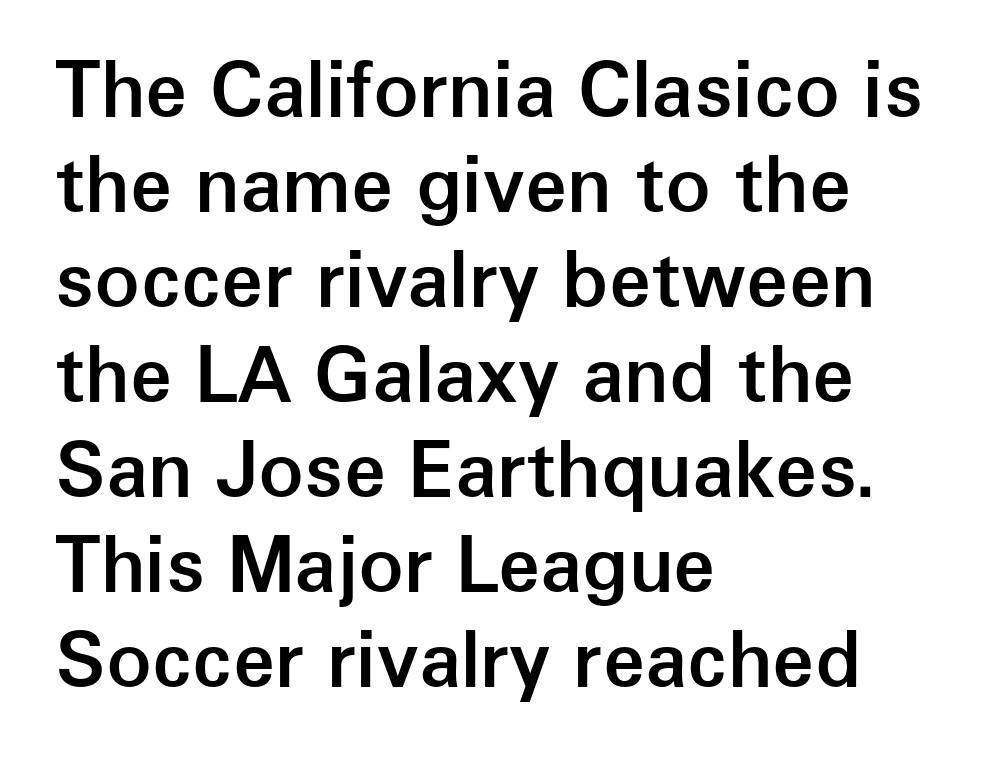
The image shows 76 px semibold sans-serif type, upright; set left-aligned, normal line spacing (1.25x), normal letter spacing, not underlined; low stroke contrast and a medium x-height.
